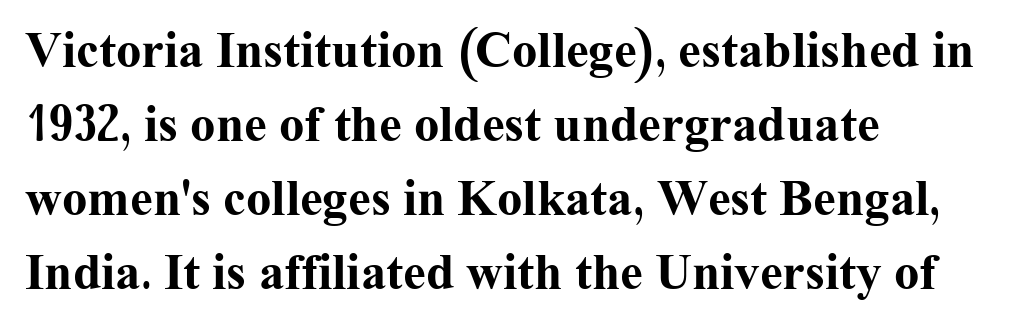
Q: Is the text bold? A: Yes.
Q: Is the text italic (slanted)? A: No, it is upright.
Q: Is the typeface a serif or a sans-serif typeface? A: Serif.
Q: Is the text underlined? A: No.
Q: How is the paragraph aligned? A: Left-aligned.
Q: Is the spacing between letters normal or unusually wide? A: Normal.
Q: Is the spacing between lines tight, normal or loose? A: Normal.
Q: Width (condensed, normal, or wide)? A: Normal.
Q: Stroke contrast? A: Medium.
Q: x-height? A: Medium.
Q: Monospaced? A: No.
